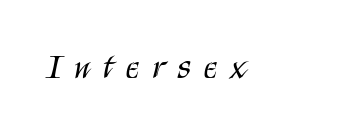
Q: Is the text bold? A: No.
Q: Is the text italic (slanted)? A: Yes.
Q: Is the typeface a serif or a sans-serif typeface? A: Sans-serif.
Q: Is the text underlined? A: No.
Q: Is the spacing between letters normal or unusually wide? A: Unusually wide.
Q: Width (condensed, normal, or wide)? A: Condensed.
Q: Stroke contrast? A: Medium.
Q: x-height? A: Large.
Q: Monospaced? A: No.
